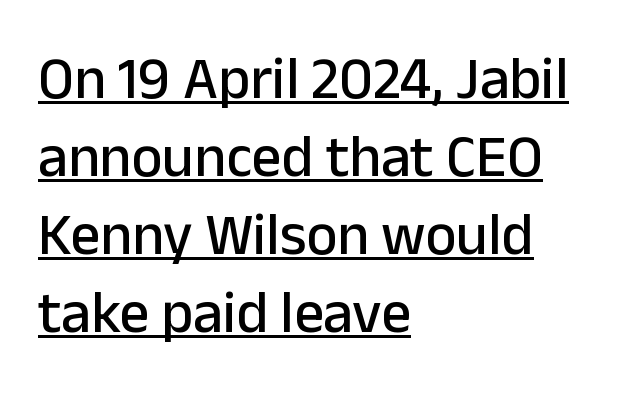
Q: Is the text italic (slanted)? A: No, it is upright.
Q: Is the typeface a serif or a sans-serif typeface? A: Sans-serif.
Q: Is the text underlined? A: Yes.
Q: How is the paragraph aligned? A: Left-aligned.
Q: Is the spacing between letters normal or unusually wide? A: Normal.
Q: Is the spacing between lines tight, normal or loose? A: Normal.
Q: Width (condensed, normal, or wide)? A: Normal.
Q: Stroke contrast? A: Low.
Q: x-height? A: Medium.
Q: Monospaced? A: No.
